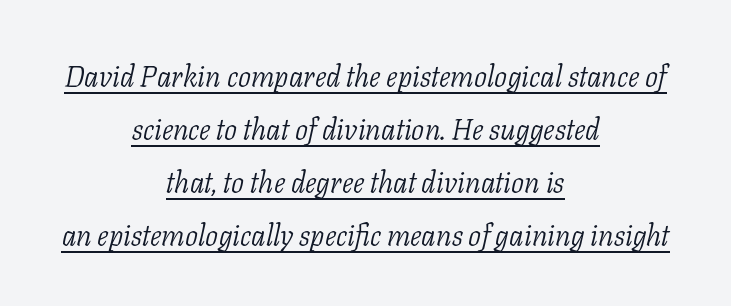
{"serif": "yes", "italic": "yes", "lean": "right", "slant_degrees": 11, "bold": "no", "weight": "light", "width": "normal", "stroke_contrast": "low", "x_height": "medium", "monospaced": "no", "underline": "yes", "align": "center", "line_spacing_ratio": 1.83, "letter_spacing": "normal", "letter_spacing_em": 0.0, "glyph_px": 29}
